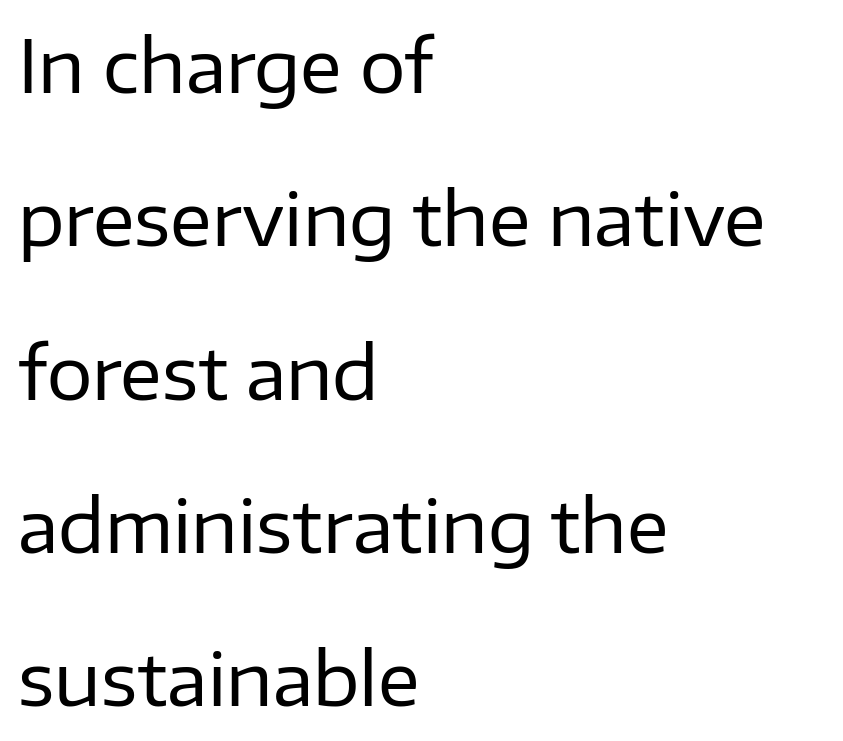
The image shows 72 px regular-weight sans-serif type, upright; set left-aligned, loose line spacing (2.13x), normal letter spacing, not underlined; low stroke contrast and a medium x-height.
